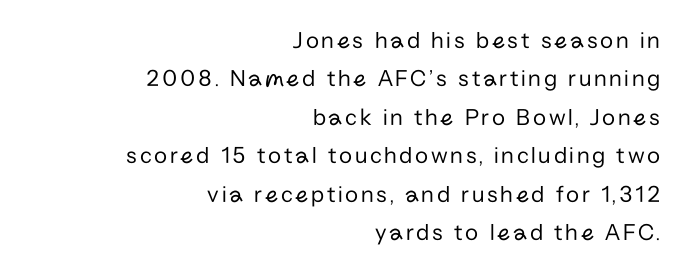
Q: Is the text bold? A: No.
Q: Is the text italic (slanted)? A: No, it is upright.
Q: Is the text underlined? A: No.
Q: How is the paragraph aligned? A: Right-aligned.
Q: Is the spacing between lines tight, normal or loose? A: Normal.
